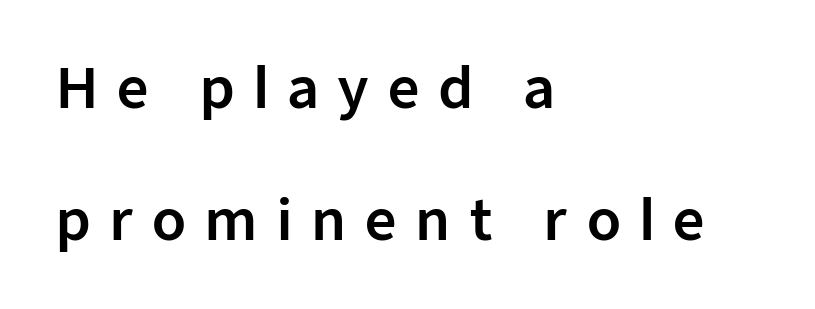
The image shows 55 px sans-serif type, upright; set left-aligned, loose line spacing (2.4x), unusually wide letter spacing (+0.33 em), not underlined; low stroke contrast and a medium x-height.
